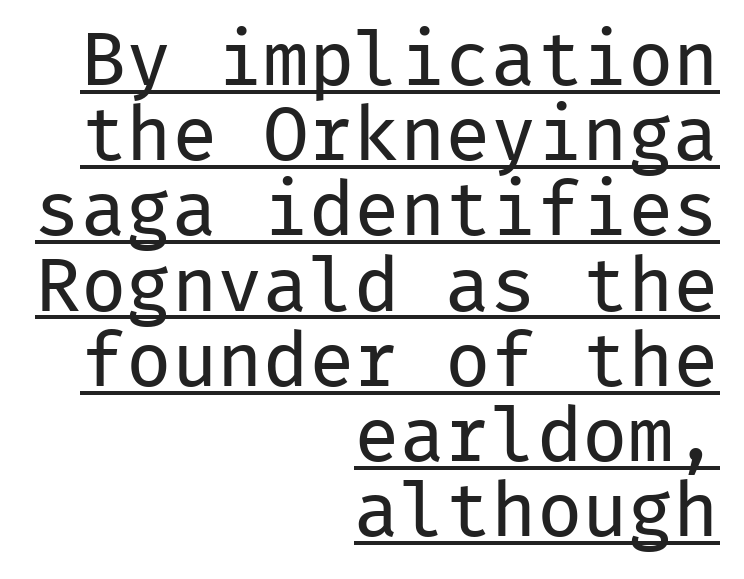
Here the designer chose a console-style face with uniform glyph widths. Grotesque or geometric, the face here clearly has no serifs. Casual observation: everything's shoved over to the right. What's the leading like? Squeezed, with rows nearly overlapping. Tracking here is standard; glyphs follow each other at the usual distance.
